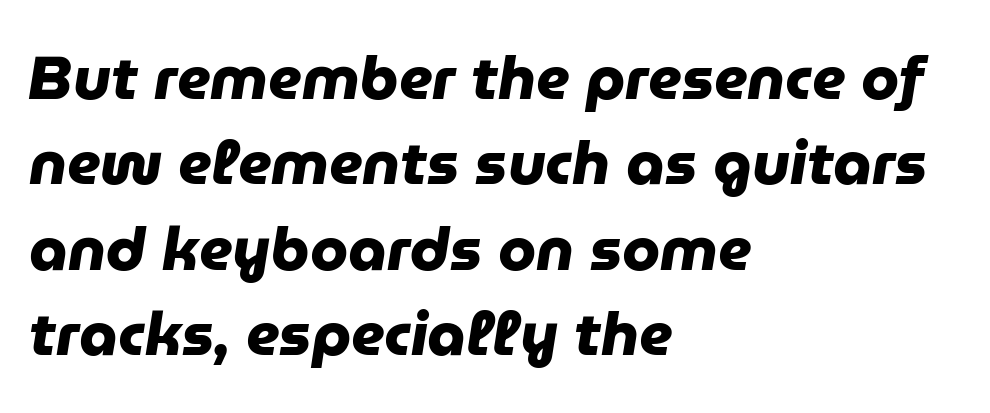
The image shows 61 px heavy sans-serif type; set left-aligned, normal line spacing (1.4x), normal letter spacing, not underlined; low stroke contrast and a medium x-height.
